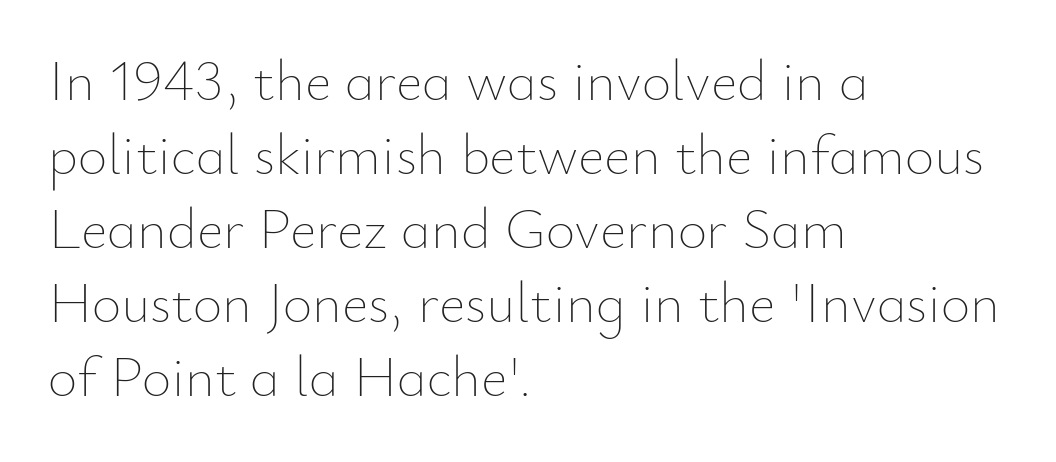
Q: Is the text bold? A: No.
Q: Is the text italic (slanted)? A: No, it is upright.
Q: Is the text underlined? A: No.
Q: How is the paragraph aligned? A: Left-aligned.
Q: Is the spacing between letters normal or unusually wide? A: Normal.
Q: Is the spacing between lines tight, normal or loose? A: Normal.
Q: Width (condensed, normal, or wide)? A: Normal.
Q: Stroke contrast? A: Low.
Q: x-height? A: Small.
Q: Monospaced? A: No.
